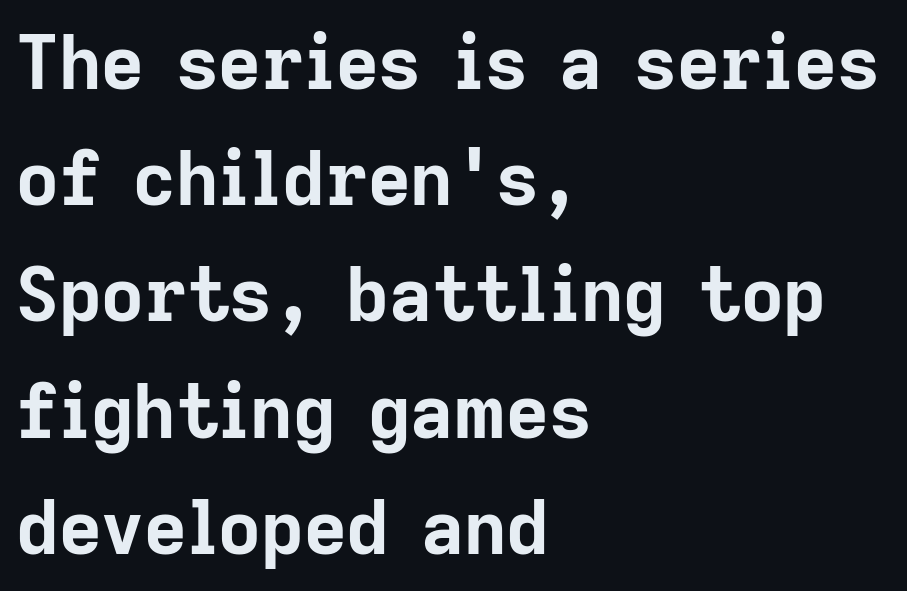
The face used here is proportionally spaced, like ordinary book or web type. The strokes are fattened all the way to bold. Typeset ragged right — the left edge is the straight one. Successive baselines arrive at the customary interval.
